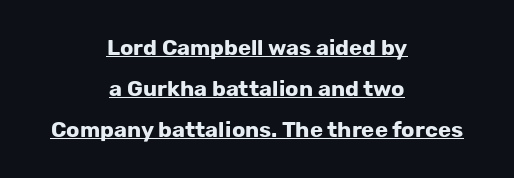
Q: Is the text bold? A: Yes.
Q: Is the text italic (slanted)? A: No, it is upright.
Q: Is the text underlined? A: Yes.
Q: How is the paragraph aligned? A: Centered.
Q: Is the spacing between letters normal or unusually wide? A: Normal.
